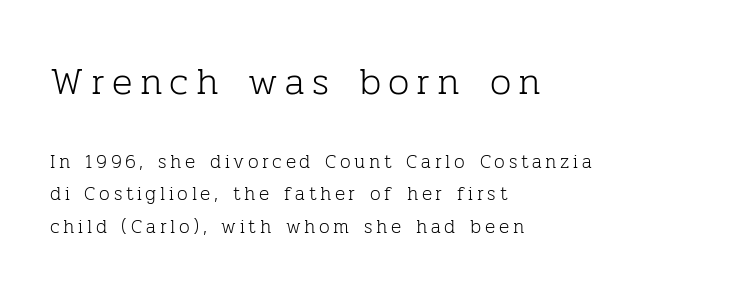
{"serif": "yes", "italic": "no", "bold": "no", "weight": "light", "width": "normal", "stroke_contrast": "low", "x_height": "medium", "monospaced": "no", "underline": "no", "align": "left", "line_spacing_ratio": 1.72, "larger_block": "first", "size_ratio": 2.0, "glyph_px": 38}
